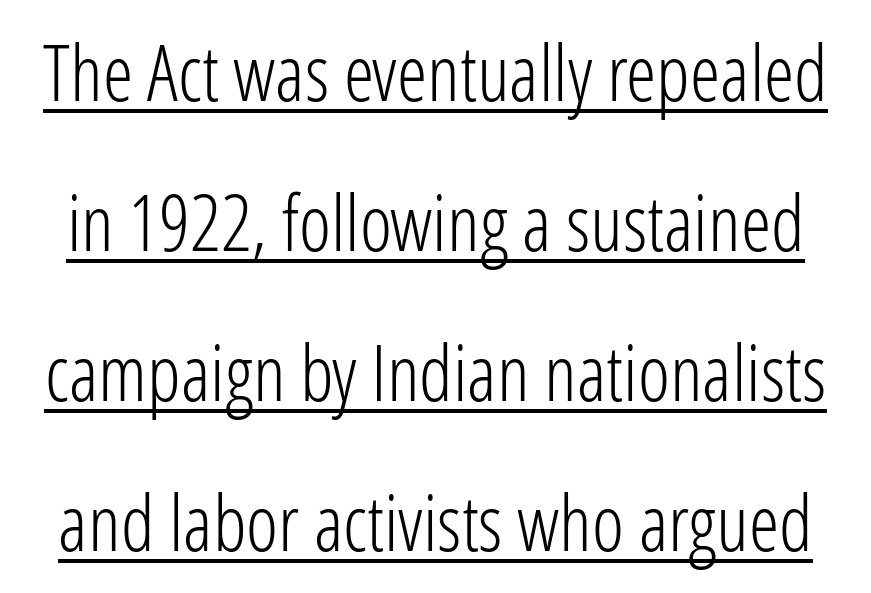
In terms of posture, this sample is upright. Underline: present. You could not count columns in this text — the font is proportionally spaced. No letter is thick-stroked: the sample isn't bold. In terms of letterspacing, this is plain default setting. Serifs: no, the terminals of the letterforms are clean.
